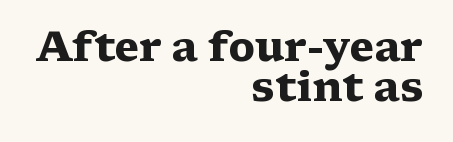
Q: Is the text bold? A: Yes.
Q: Is the text italic (slanted)? A: No, it is upright.
Q: Is the typeface a serif or a sans-serif typeface? A: Serif.
Q: Is the text underlined? A: No.
Q: How is the paragraph aligned? A: Right-aligned.
Q: Is the spacing between letters normal or unusually wide? A: Normal.
Q: Is the spacing between lines tight, normal or loose? A: Tight.
Q: Width (condensed, normal, or wide)? A: Wide.
Q: Stroke contrast? A: Medium.
Q: x-height? A: Medium.
Q: Monospaced? A: No.
